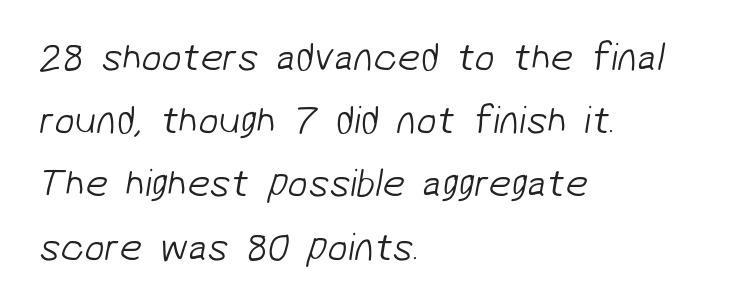
{"serif": "no", "bold": "no", "weight": "light", "width": "normal", "stroke_contrast": "low", "x_height": "medium", "monospaced": "no", "underline": "no", "align": "left", "line_spacing": "normal", "line_spacing_ratio": 1.58, "letter_spacing": "normal", "letter_spacing_em": 0.0, "glyph_px": 40}
